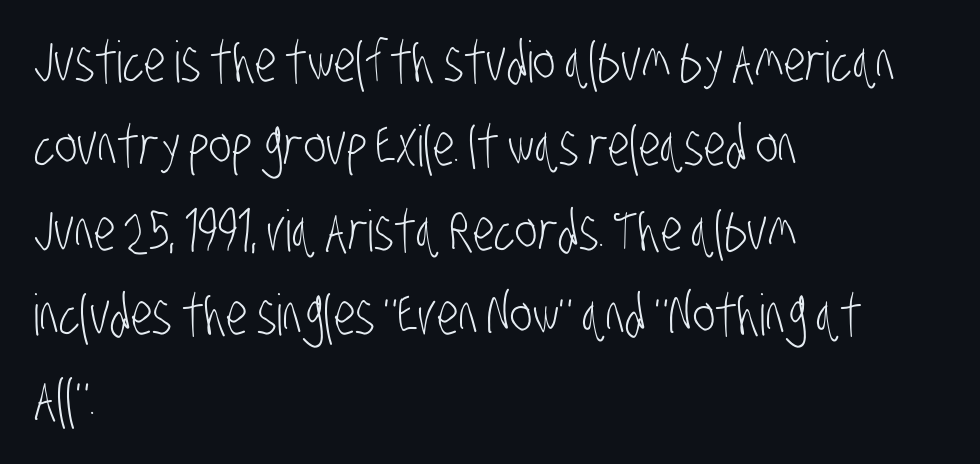
Q: Is the text bold? A: No.
Q: Is the typeface a serif or a sans-serif typeface? A: Sans-serif.
Q: Is the text underlined? A: No.
Q: How is the paragraph aligned? A: Left-aligned.
Q: Is the spacing between letters normal or unusually wide? A: Normal.
Q: Is the spacing between lines tight, normal or loose? A: Normal.
Q: Width (condensed, normal, or wide)? A: Condensed.
Q: Stroke contrast? A: Low.
Q: x-height? A: Large.
Q: Monospaced? A: No.
